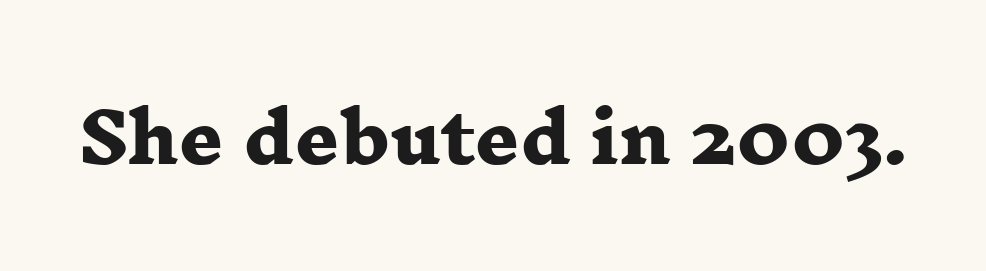
{"serif": "yes", "bold": "yes", "weight": "heavy", "width": "wide", "stroke_contrast": "low", "x_height": "medium", "monospaced": "no", "underline": "no", "letter_spacing": "normal", "letter_spacing_em": 0.0, "glyph_px": 69}
